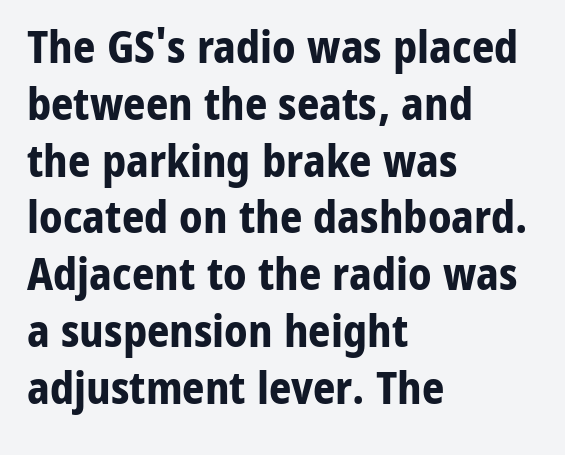
{"serif": "no", "italic": "no", "bold": "yes", "weight": "bold", "width": "normal", "stroke_contrast": "low", "x_height": "medium", "monospaced": "no", "underline": "no", "align": "left", "line_spacing": "normal", "line_spacing_ratio": 1.29, "letter_spacing": "normal", "letter_spacing_em": 0.0, "glyph_px": 44}
